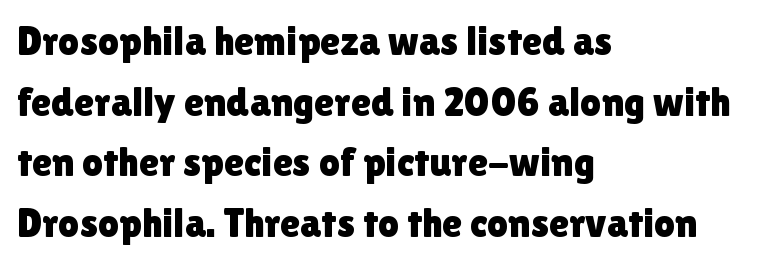
{"serif": "no", "italic": "no", "width": "normal", "x_height": "medium", "monospaced": "no", "underline": "no", "align": "left", "line_spacing": "normal", "line_spacing_ratio": 1.48, "letter_spacing": "normal", "letter_spacing_em": 0.0, "glyph_px": 41}
